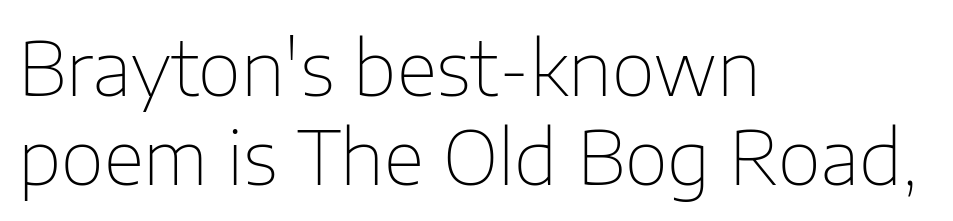
{"serif": "no", "italic": "no", "bold": "no", "weight": "thin", "width": "normal", "stroke_contrast": "low", "x_height": "medium", "monospaced": "no", "underline": "no", "align": "left", "line_spacing_ratio": 1.19, "letter_spacing": "normal", "letter_spacing_em": 0.0, "glyph_px": 75}
